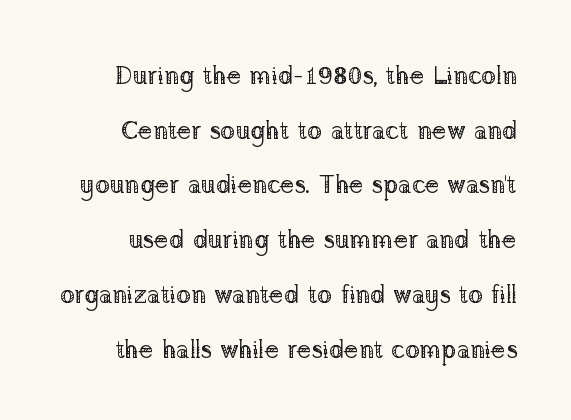
{"italic": "no", "bold": "no", "underline": "no", "line_spacing": "loose", "line_spacing_ratio": 2.19, "letter_spacing": "normal", "letter_spacing_em": 0.0, "glyph_px": 25}
